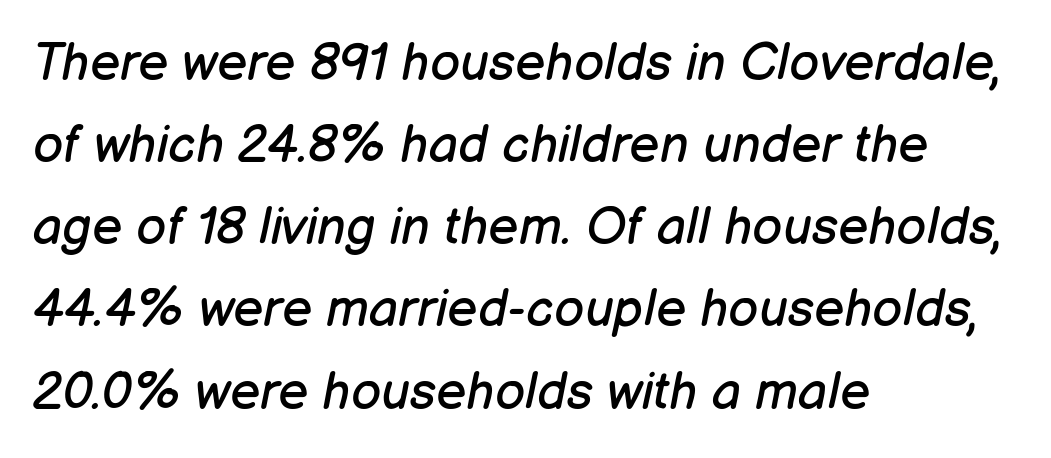
Q: Is the text bold? A: No.
Q: Is the text italic (slanted)? A: Yes, it leans right by about 12 degrees.
Q: Is the text underlined? A: No.
Q: How is the paragraph aligned? A: Left-aligned.
Q: Is the spacing between letters normal or unusually wide? A: Normal.
Q: Is the spacing between lines tight, normal or loose? A: Normal.
Q: Width (condensed, normal, or wide)? A: Normal.
Q: Stroke contrast? A: Low.
Q: x-height? A: Medium.
Q: Monospaced? A: No.
